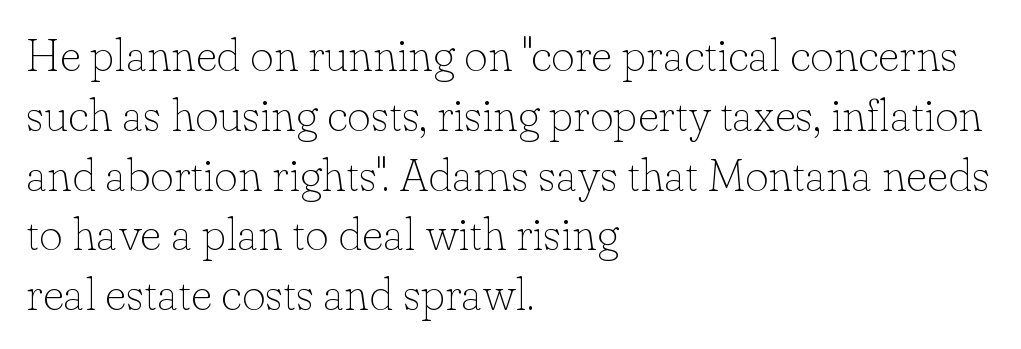
{"serif": "yes", "italic": "no", "bold": "no", "weight": "thin", "width": "normal", "stroke_contrast": "low", "x_height": "small", "monospaced": "no", "underline": "no", "align": "left", "line_spacing": "normal", "line_spacing_ratio": 1.3, "letter_spacing": "normal", "letter_spacing_em": 0.0, "glyph_px": 46}
